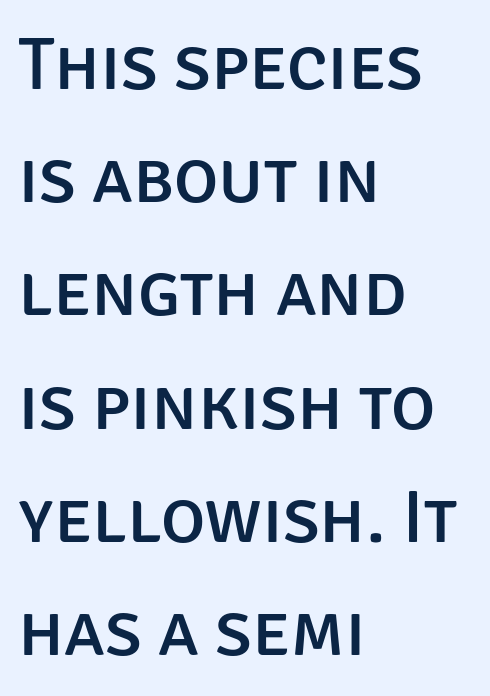
Which margin do the lines hug? The left one — the right edge is uneven. The letters sit at their default tracking, neither squeezed nor spread. These lines are composed in type without serifs. Anything drawn beneath the words? Only blank space.
